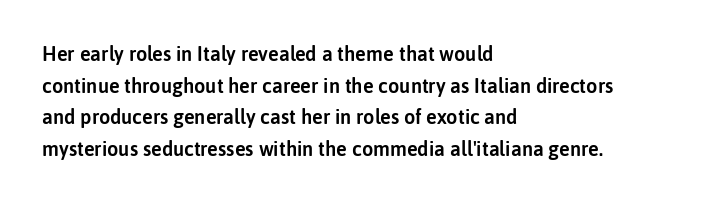
Q: Is the text italic (slanted)? A: No, it is upright.
Q: Is the text underlined? A: No.
Q: How is the paragraph aligned? A: Left-aligned.
Q: Is the spacing between letters normal or unusually wide? A: Normal.
Q: Is the spacing between lines tight, normal or loose? A: Normal.
